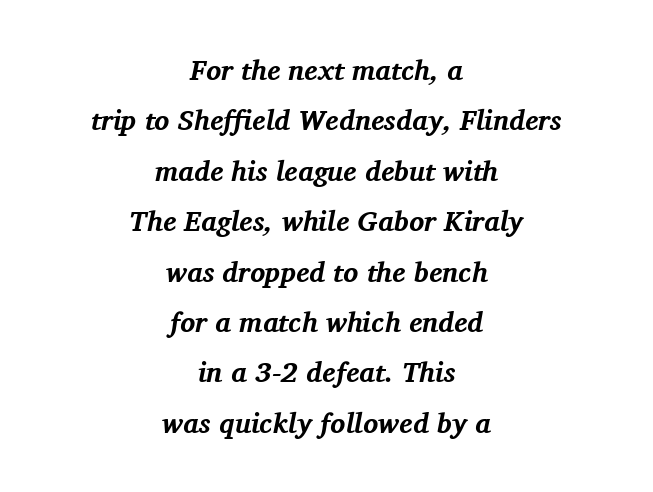
Q: Is the text bold? A: Yes.
Q: Is the text italic (slanted)? A: Yes, it leans right by about 11 degrees.
Q: Is the typeface a serif or a sans-serif typeface? A: Serif.
Q: Is the text underlined? A: No.
Q: How is the paragraph aligned? A: Centered.
Q: Is the spacing between letters normal or unusually wide? A: Normal.
Q: Width (condensed, normal, or wide)? A: Normal.
Q: Stroke contrast? A: Medium.
Q: x-height? A: Medium.
Q: Monospaced? A: No.
